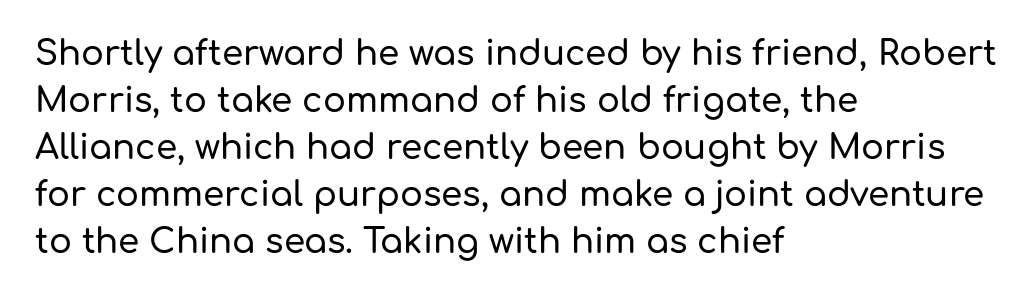
Q: Is the text italic (slanted)? A: No, it is upright.
Q: Is the typeface a serif or a sans-serif typeface? A: Sans-serif.
Q: Is the text underlined? A: No.
Q: How is the paragraph aligned? A: Left-aligned.
Q: Is the spacing between letters normal or unusually wide? A: Normal.
Q: Is the spacing between lines tight, normal or loose? A: Normal.
Q: Width (condensed, normal, or wide)? A: Normal.
Q: Stroke contrast? A: Low.
Q: x-height? A: Medium.
Q: Monospaced? A: No.
